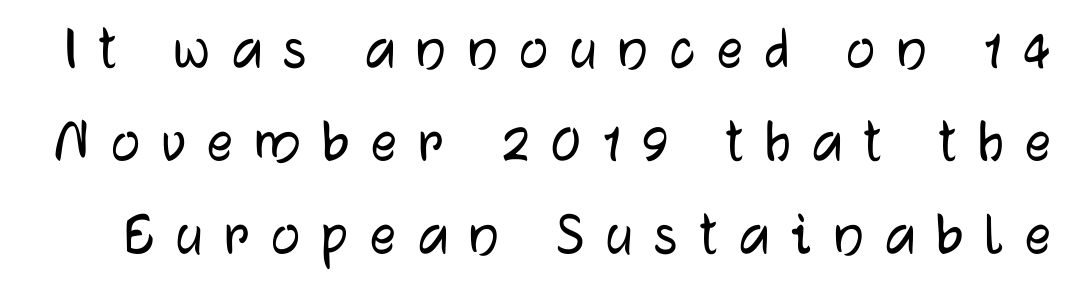
Q: Is the text italic (slanted)? A: No, it is upright.
Q: Is the typeface a serif or a sans-serif typeface? A: Sans-serif.
Q: Is the text underlined? A: No.
Q: Is the spacing between letters normal or unusually wide? A: Unusually wide.
Q: Is the spacing between lines tight, normal or loose? A: Normal.
Q: Width (condensed, normal, or wide)? A: Normal.
Q: Stroke contrast? A: Low.
Q: x-height? A: Medium.
Q: Monospaced? A: No.
